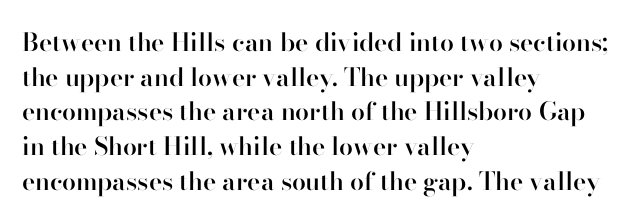
{"italic": "no", "bold": "semi", "underline": "no", "align": "left", "line_spacing": "normal", "line_spacing_ratio": 1.39, "letter_spacing": "normal", "letter_spacing_em": 0.0, "glyph_px": 25}
